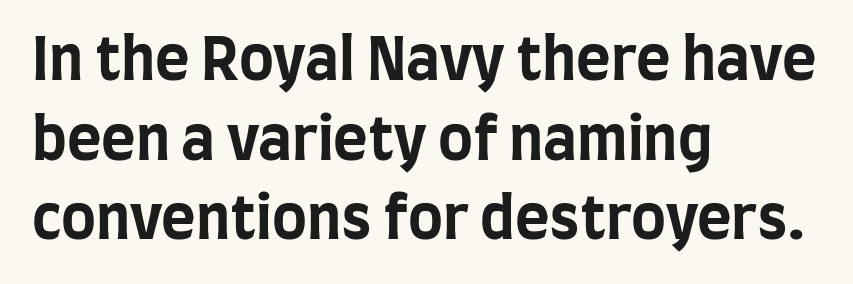
Each glyph is drawn with heavy, bold strokes. The typeface chosen for these lines omits serifs. Is there any slant? The stems are plumb. The letters sit at their default tracking, neither squeezed nor spread. The zone under the glyphs is completely vacant. Horizontal bands of white between lines are of average thickness.
